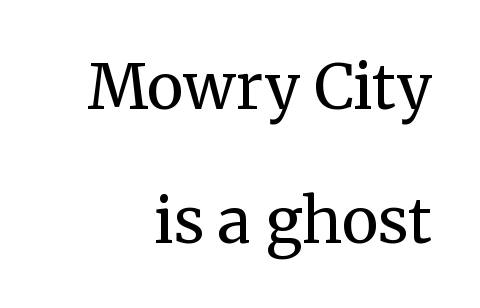
Q: Is the text bold? A: No.
Q: Is the text italic (slanted)? A: No, it is upright.
Q: Is the typeface a serif or a sans-serif typeface? A: Serif.
Q: Is the text underlined? A: No.
Q: How is the paragraph aligned? A: Right-aligned.
Q: Is the spacing between letters normal or unusually wide? A: Normal.
Q: Is the spacing between lines tight, normal or loose? A: Loose.
Q: Width (condensed, normal, or wide)? A: Normal.
Q: Stroke contrast? A: Medium.
Q: x-height? A: Medium.
Q: Monospaced? A: No.
